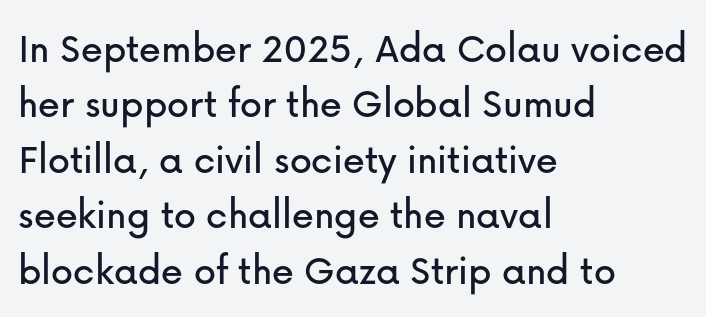
Q: Is the text italic (slanted)? A: No, it is upright.
Q: Is the typeface a serif or a sans-serif typeface? A: Sans-serif.
Q: Is the text underlined? A: No.
Q: How is the paragraph aligned? A: Left-aligned.
Q: Is the spacing between letters normal or unusually wide? A: Normal.
Q: Is the spacing between lines tight, normal or loose? A: Normal.
Q: Width (condensed, normal, or wide)? A: Normal.
Q: Stroke contrast? A: Low.
Q: x-height? A: Medium.
Q: Monospaced? A: No.
